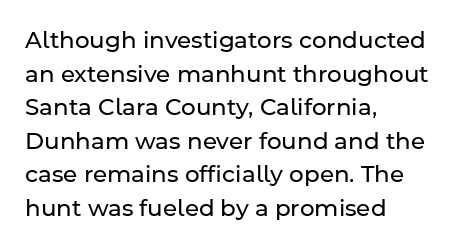
What stands out about the letter spacing? Nothing — it is the standard amount. Type without underlining. You can tell it's not italic because the verticals are truly vertical. Is there much room between lines? A standard amount, neither cramped nor airy.
